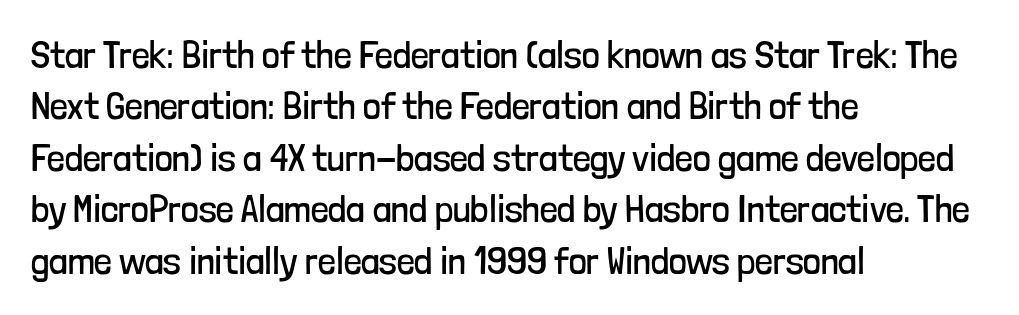
The image shows 39 px regular-weight, condensed sans-serif type, upright; set left-aligned, normal line spacing (1.32x), normal letter spacing, not underlined; low stroke contrast and a medium x-height.
